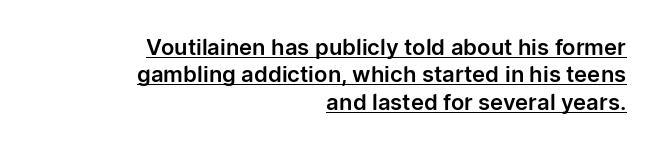
There is no visible air inserted between adjacent glyphs. The setting favours the right margin, as signatures and pull-quotes sometimes do. Every word sits above its own underline. The typography opts for an upright posture over an oblique one. Horizontal bands of white between lines are of average thickness.
